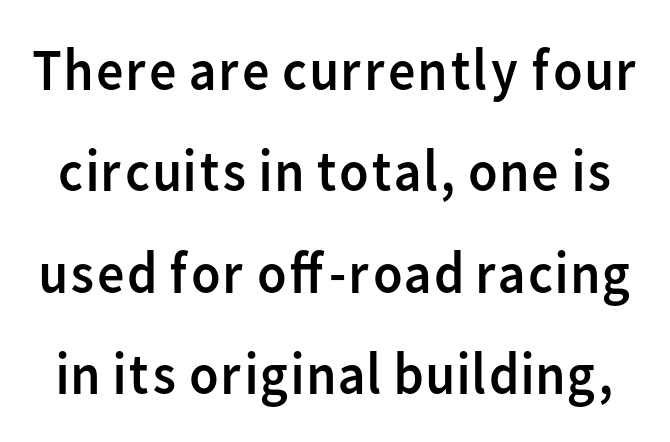
Q: Is the text bold? A: No.
Q: Is the text italic (slanted)? A: No, it is upright.
Q: Is the typeface a serif or a sans-serif typeface? A: Sans-serif.
Q: Is the text underlined? A: No.
Q: Is the spacing between letters normal or unusually wide? A: Normal.
Q: Is the spacing between lines tight, normal or loose? A: Normal.
Q: Width (condensed, normal, or wide)? A: Normal.
Q: Stroke contrast? A: Low.
Q: x-height? A: Medium.
Q: Monospaced? A: No.
